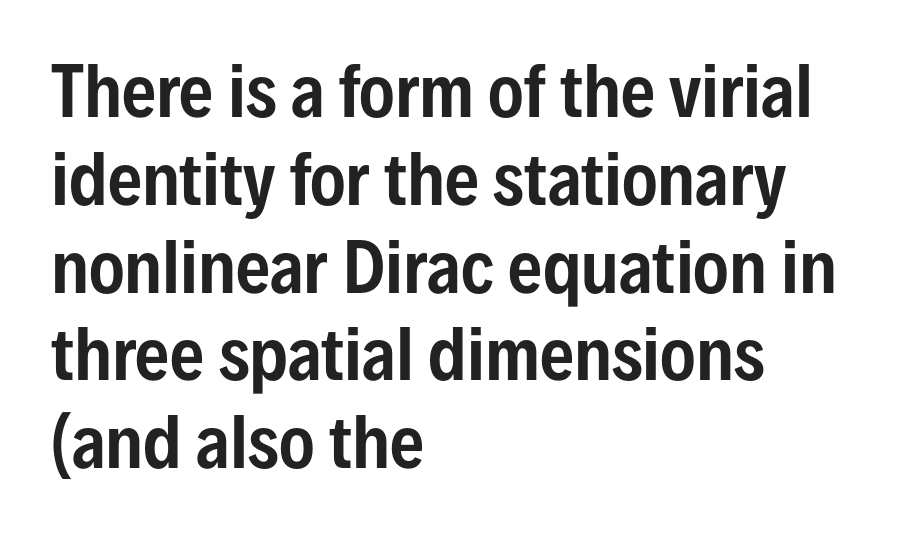
Is the block centered? No — it sits flush against the left margin. The strip under each line holds only bare page. Normally led — the rows are evenly, conventionally spaced. The gaps between neighbouring characters are ordinary and unremarkable. Varying glyph widths throughout — classic text-font behaviour. Designer's note — italics off, roman on.
